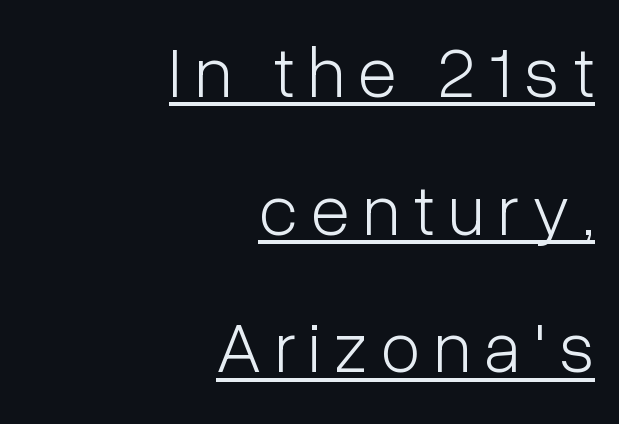
Q: Is the text bold? A: No.
Q: Is the text italic (slanted)? A: No, it is upright.
Q: Is the typeface a serif or a sans-serif typeface? A: Sans-serif.
Q: Is the text underlined? A: Yes.
Q: How is the paragraph aligned? A: Right-aligned.
Q: Is the spacing between lines tight, normal or loose? A: Loose.
Q: Width (condensed, normal, or wide)? A: Condensed.
Q: Stroke contrast? A: Low.
Q: x-height? A: Medium.
Q: Monospaced? A: No.
